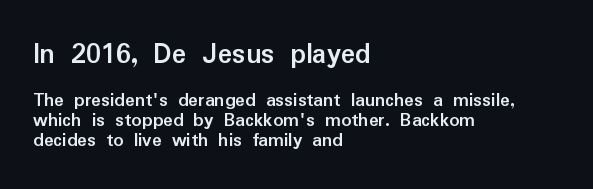
Horizontal alignment here is leftward, the default for most running prose. Words appear dense and cohesive because spacing is normal. Classification — sans serif. The sample has been set heavy, in full bold. Here the designer chose a conventional face with non-uniform glyph widths. Leading: reduced.
